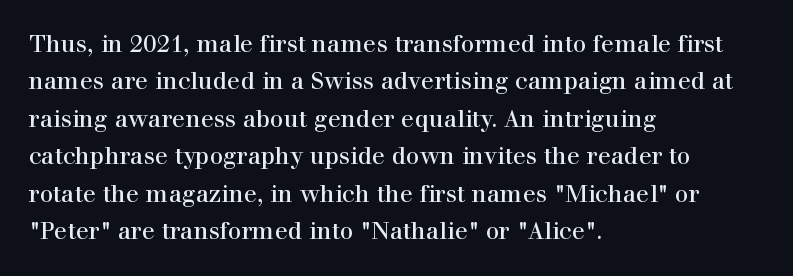
{"italic": "no", "underline": "no", "align": "left", "line_spacing": "normal", "line_spacing_ratio": 1.56, "letter_spacing": "normal", "letter_spacing_em": 0.0, "glyph_px": 24}
